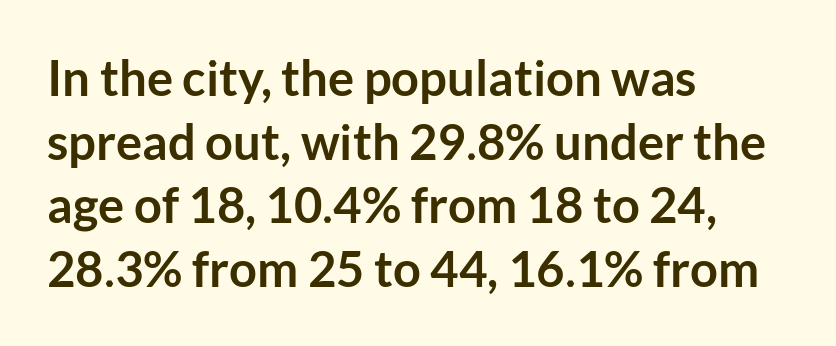
The image shows 49 px semibold sans-serif type, upright; set left-aligned, normal line spacing (1.3x), normal letter spacing, not underlined; low stroke contrast and a medium x-height.
